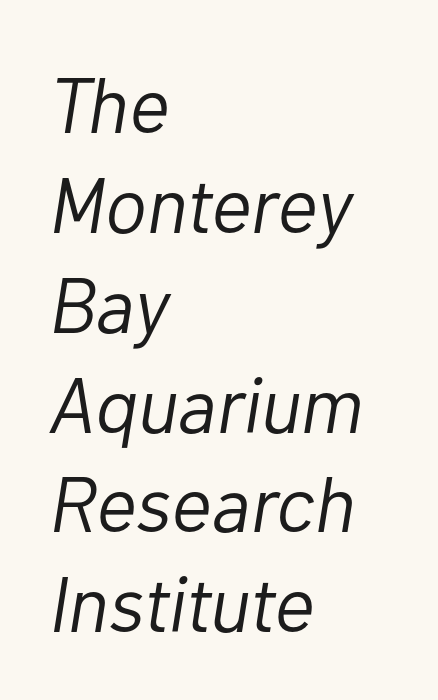
The rendering uses natural spacing where letterforms have individual widths. Short note: letters normally spaced. In CSS terms this would be text-align: left. Emphasis-style slanted type is in use.
